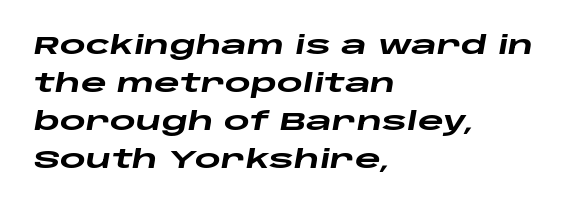
Q: Is the text bold? A: Yes.
Q: Is the text italic (slanted)? A: Yes, it leans right by about 10 degrees.
Q: Is the text underlined? A: No.
Q: How is the paragraph aligned? A: Left-aligned.
Q: Is the spacing between letters normal or unusually wide? A: Normal.
Q: Is the spacing between lines tight, normal or loose? A: Normal.
